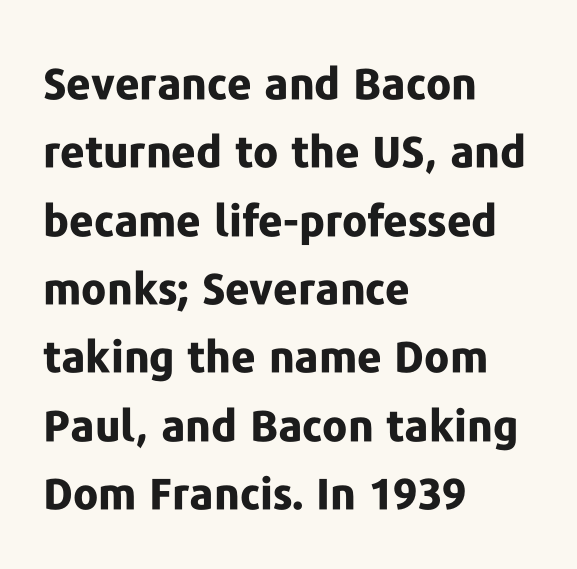
The image shows 43 px bold sans-serif type, upright; set left-aligned, normal line spacing (1.59x), normal letter spacing, not underlined; low stroke contrast and a medium x-height.
